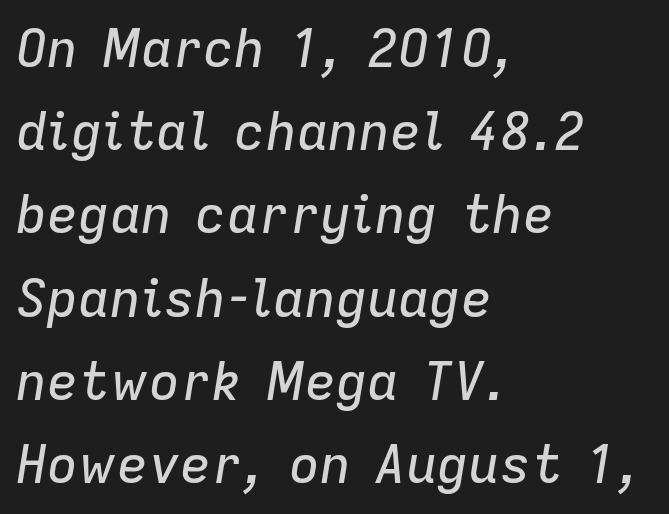
The image shows 52 px text type, italic (leaning right); set left-aligned, normal line spacing (1.6x), normal letter spacing, not underlined; low stroke contrast and a medium x-height.
